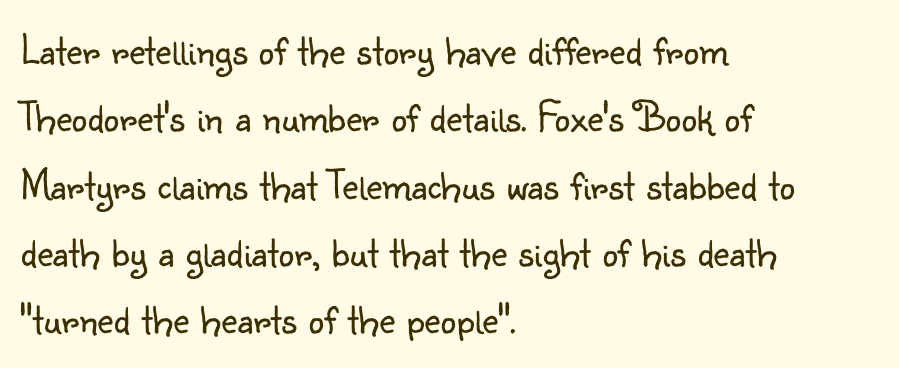
The tracking reads as untouched default to a designer's eye. Vertical spacing — default. The lettering holds an erect, upright posture throughout. The text block is weighted toward the left margin, trailing off unevenly rightward. The letters advance in unequal steps, a hallmark of proportional type. Serif or sans? Sans — the stroke terminals are bare.
